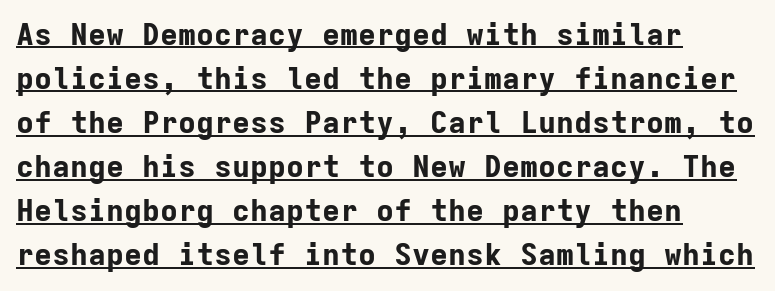
{"serif": "no", "italic": "no", "bold": "yes", "weight": "bold", "width": "normal", "stroke_contrast": "low", "x_height": "medium", "monospaced": "yes", "underline": "yes", "align": "left", "line_spacing": "normal", "line_spacing_ratio": 1.47, "letter_spacing": "normal", "letter_spacing_em": 0.0, "glyph_px": 30}
